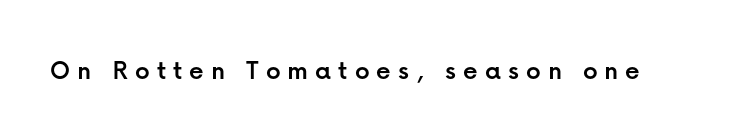
The specimen reads as upright at a glance. Inter-character spacing is expanded well beyond the font's built-in metrics. The gap between lines stays unmarked. Is this a sans? Yes — the strokes have no serifs.
